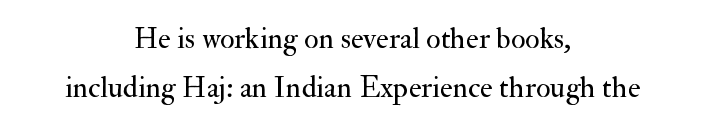
The image shows 30 px regular-weight serif type, upright; set centered, normal line spacing (1.65x), normal letter spacing, not underlined; medium stroke contrast and a small x-height.
